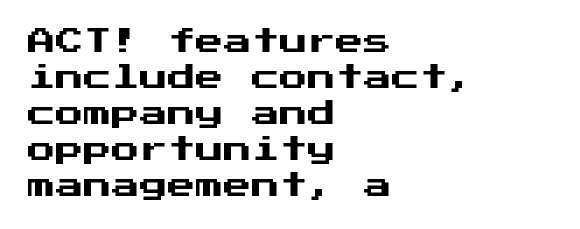
Does the lettering tilt? It doesn't — this is upright. The lines in this sample share a left origin and differ only in where they stop. Descenders are the only things crossing below the line. Line spacing here is normal. Tracking value appears to be zero — textbook default spacing. Stroke terminals: plain, sans-serif.
